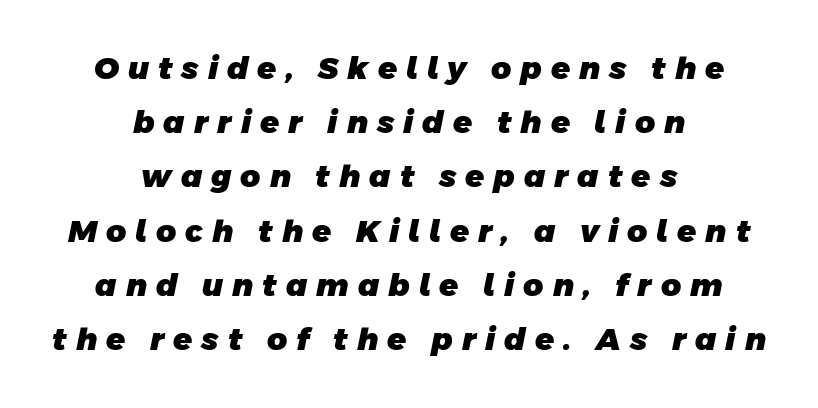
The face used here is proportionally spaced, like ordinary book or web type. A centered setting, common on invitations and titles, is used for this passage. Bold? Absolutely — the strokes are thick and heavy. Nope, no serifs anywhere on these letters. The glyphs are unaccompanied by any horizontal stroke below them. Here the glyphs are tracked loosely, breaking word shapes into spaced letters.
